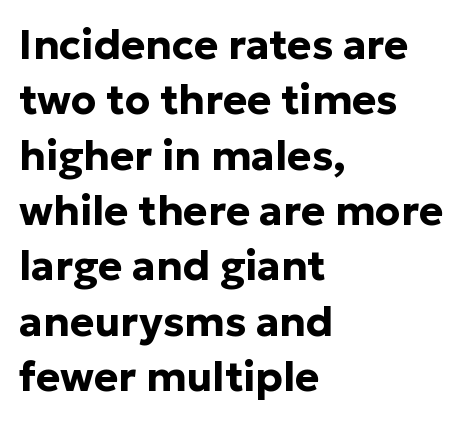
The image shows 41 px bold sans-serif type, upright; set left-aligned, normal line spacing (1.35x), normal letter spacing, not underlined; low stroke contrast and a medium x-height.
